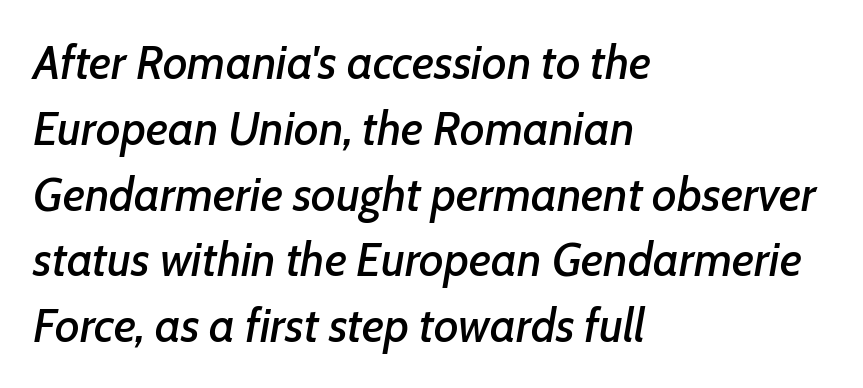
{"italic": "yes", "lean": "right", "slant_degrees": 7, "width": "normal", "stroke_contrast": "low", "x_height": "medium", "monospaced": "no", "underline": "no", "align": "left", "line_spacing": "normal", "line_spacing_ratio": 1.4, "letter_spacing": "normal", "letter_spacing_em": 0.0, "glyph_px": 47}
